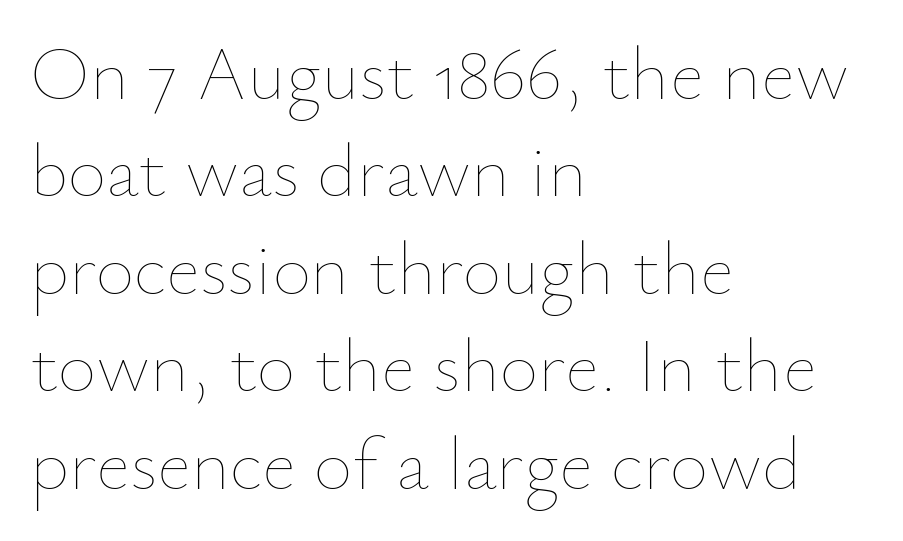
{"italic": "no", "bold": "no", "weight": "thin", "width": "normal", "stroke_contrast": "low", "x_height": "small", "monospaced": "no", "underline": "no", "align": "left", "line_spacing": "normal", "line_spacing_ratio": 1.3, "letter_spacing": "normal", "letter_spacing_em": 0.0, "glyph_px": 75}
